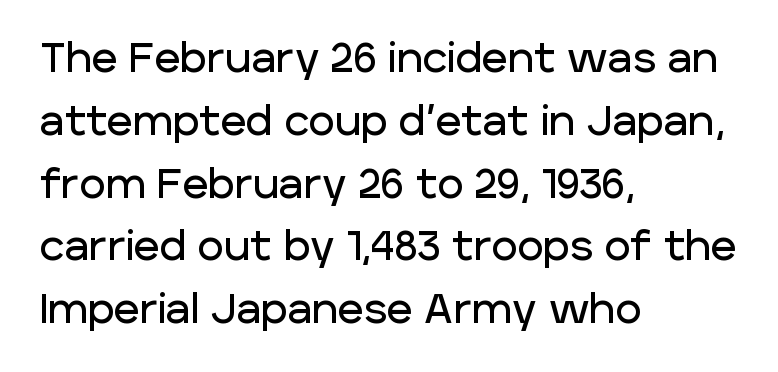
Q: Is the text italic (slanted)? A: No, it is upright.
Q: Is the typeface a serif or a sans-serif typeface? A: Sans-serif.
Q: Is the text underlined? A: No.
Q: How is the paragraph aligned? A: Left-aligned.
Q: Is the spacing between letters normal or unusually wide? A: Normal.
Q: Is the spacing between lines tight, normal or loose? A: Normal.
Q: Width (condensed, normal, or wide)? A: Normal.
Q: Stroke contrast? A: Low.
Q: x-height? A: Large.
Q: Monospaced? A: No.
